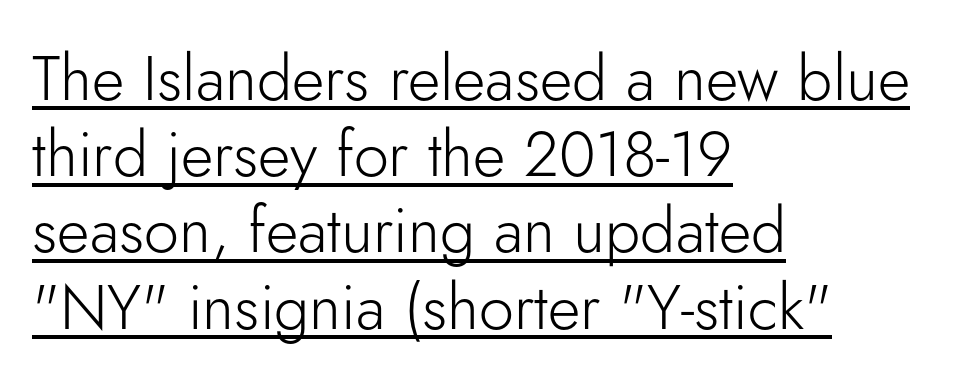
Q: Is the text bold? A: No.
Q: Is the text italic (slanted)? A: No, it is upright.
Q: Is the typeface a serif or a sans-serif typeface? A: Sans-serif.
Q: Is the text underlined? A: Yes.
Q: How is the paragraph aligned? A: Left-aligned.
Q: Is the spacing between letters normal or unusually wide? A: Normal.
Q: Width (condensed, normal, or wide)? A: Normal.
Q: Stroke contrast? A: Low.
Q: x-height? A: Small.
Q: Monospaced? A: No.
